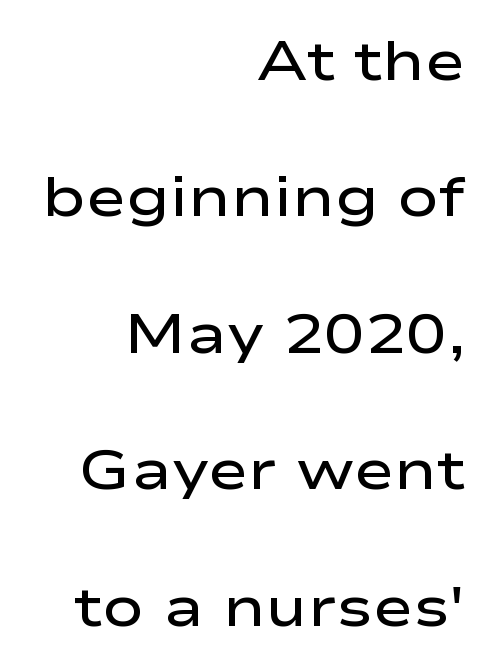
Q: Is the text bold? A: Semi-bold.
Q: Is the text italic (slanted)? A: No, it is upright.
Q: Is the typeface a serif or a sans-serif typeface? A: Sans-serif.
Q: Is the text underlined? A: No.
Q: How is the paragraph aligned? A: Right-aligned.
Q: Is the spacing between letters normal or unusually wide? A: Normal.
Q: Is the spacing between lines tight, normal or loose? A: Loose.
Q: Width (condensed, normal, or wide)? A: Wide.
Q: Stroke contrast? A: Low.
Q: x-height? A: Medium.
Q: Monospaced? A: No.
